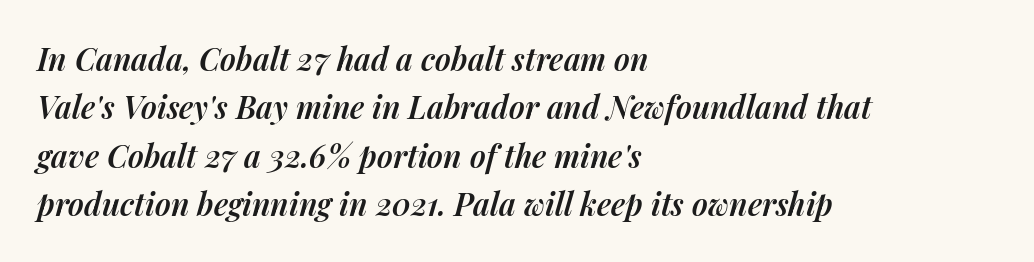
Clear beneath every line of the passage. This sample has the flowing, uneven cadence of proportional lettering. Tall strokes in this sample are angled rather than plumb. Evenly set lines give the paragraph a standard silhouette. In terms of letterspacing, this is plain default setting.
